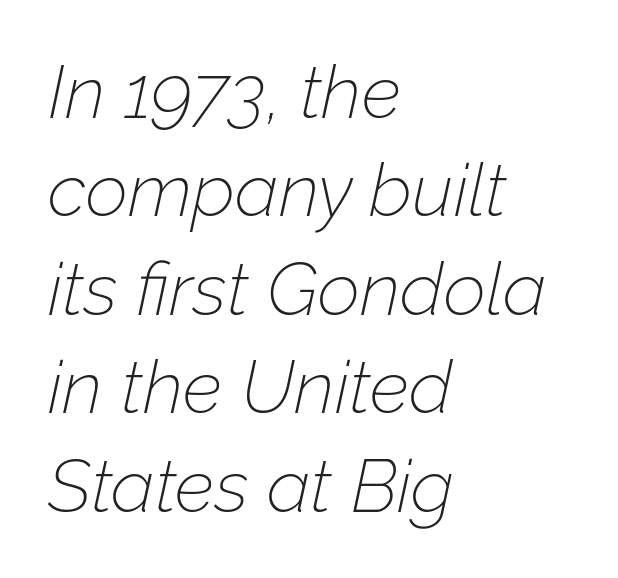
Visually the block forms a straight wall on the left and a jagged coastline on the right. The words here are not underlined. Vertically, the passage feels balanced, rows spaced as you'd expect. Italic: yes, the glyphs are oblique. Compared with a typical body face, this is equally light or lighter still.
